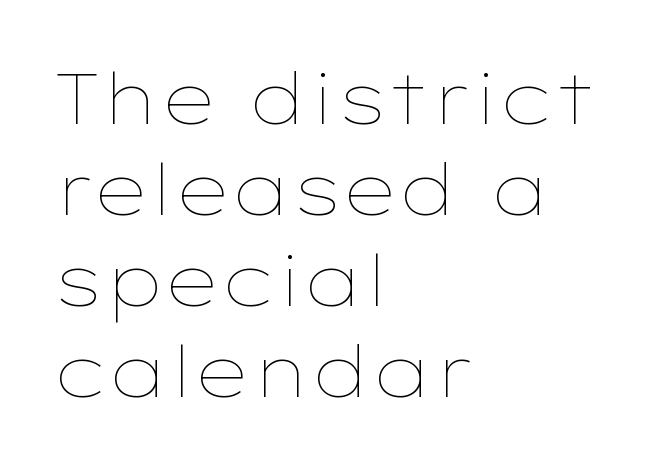
{"italic": "no", "bold": "no", "weight": "thin", "width": "wide", "stroke_contrast": "low", "x_height": "medium", "monospaced": "no", "underline": "no", "align": "left", "line_spacing": "normal", "line_spacing_ratio": 1.28, "letter_spacing": "normal", "letter_spacing_em": 0.0, "glyph_px": 71}
